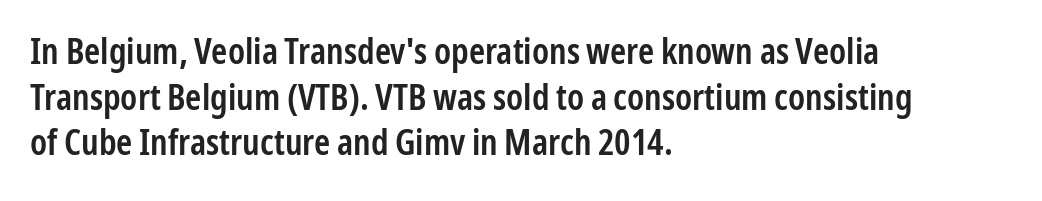
Q: Is the text bold? A: Semi-bold.
Q: Is the text italic (slanted)? A: No, it is upright.
Q: Is the typeface a serif or a sans-serif typeface? A: Sans-serif.
Q: Is the text underlined? A: No.
Q: How is the paragraph aligned? A: Left-aligned.
Q: Is the spacing between letters normal or unusually wide? A: Normal.
Q: Is the spacing between lines tight, normal or loose? A: Normal.
Q: Width (condensed, normal, or wide)? A: Condensed.
Q: Stroke contrast? A: Low.
Q: x-height? A: Medium.
Q: Monospaced? A: No.
